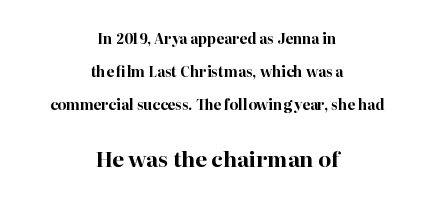
Q: Is the text bold? A: Yes.
Q: Is the text italic (slanted)? A: No, it is upright.
Q: Is the text underlined? A: No.
Q: How is the paragraph aligned? A: Centered.
Q: Is the spacing between letters normal or unusually wide? A: Normal.
Q: Is the spacing between lines tight, normal or loose? A: Loose.
Q: Which block of text is set in a larger size, the first (top) or the second (bottom)? A: The second (bottom) one.
